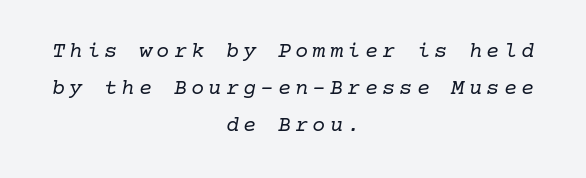
A clean baseline with only descenders dipping below it. If you measured baseline to baseline, you'd find a middling distance. Stroke thickness stays within the range of a standard reading face or lighter. Slanted lettering throughout.
